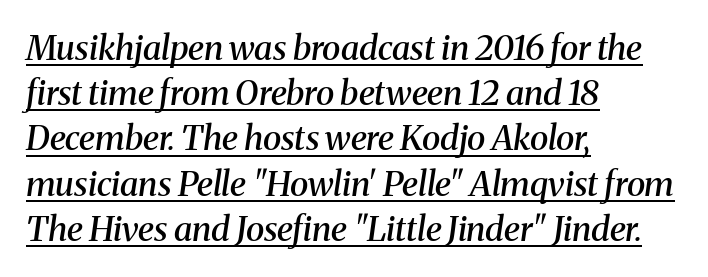
Q: Is the text bold? A: Semi-bold.
Q: Is the text italic (slanted)? A: Yes, it leans right by about 8 degrees.
Q: Is the typeface a serif or a sans-serif typeface? A: Serif.
Q: Is the text underlined? A: Yes.
Q: How is the paragraph aligned? A: Left-aligned.
Q: Is the spacing between letters normal or unusually wide? A: Normal.
Q: Is the spacing between lines tight, normal or loose? A: Normal.
Q: Width (condensed, normal, or wide)? A: Normal.
Q: Stroke contrast? A: Medium.
Q: x-height? A: Medium.
Q: Monospaced? A: No.
